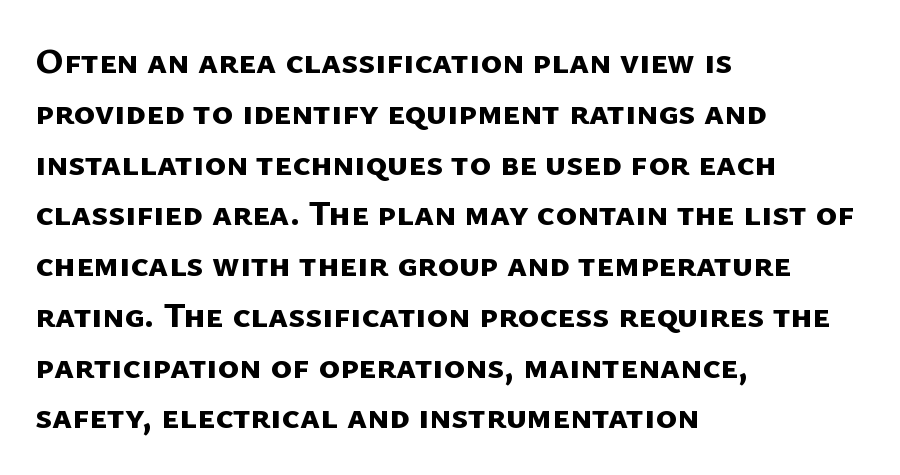
Spacing between characters is what you'd get straight out of the box. Is there much room between lines? A standard amount, neither cramped nor airy. Where is the straight margin? On the left. Heavy, bold letterforms. To sum up the face: it is a sans, with no serifs.
